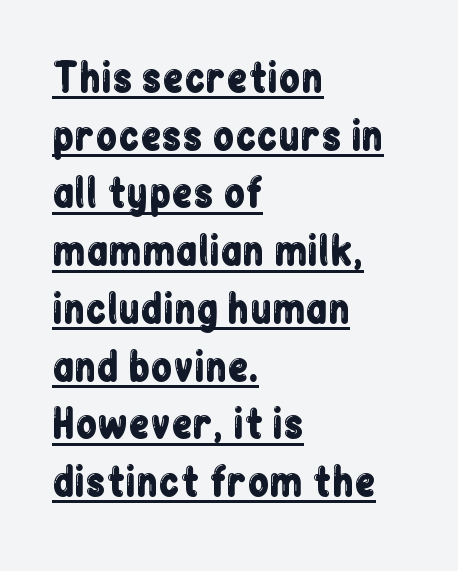
This block has exactly the height ordinary leading produces. Character widths vary here, with narrow letters taking less room than wide ones. In designer terms, the underline attribute is active on this setting. A student would call this left alignment; a typographer would say flush left, rag right.
